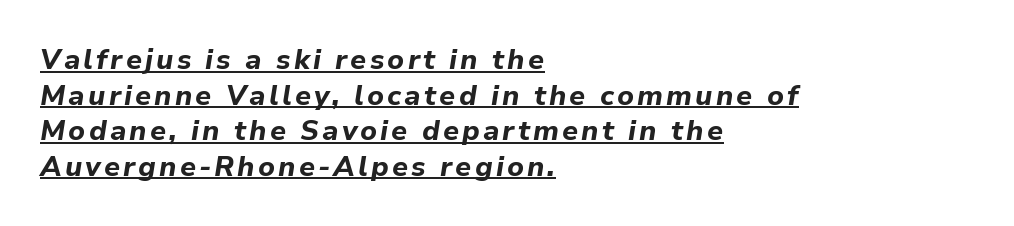
Spacing verdict: proportional, widths tailored to each character. Bold? Absolutely — the strokes are thick and heavy. If you drew a ruler down the left edge, every line would touch it. The block of text has a typical density, with ordinary space between rows. Glance below the letters and you will spot a drawn line. The text carries the slant typical of an italic or oblique font.
